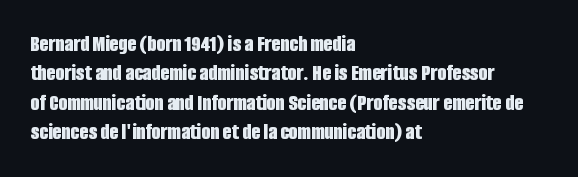
Q: Is the text bold? A: Yes.
Q: Is the text italic (slanted)? A: No, it is upright.
Q: Is the text underlined? A: No.
Q: How is the paragraph aligned? A: Left-aligned.
Q: Is the spacing between letters normal or unusually wide? A: Normal.
Q: Is the spacing between lines tight, normal or loose? A: Normal.
